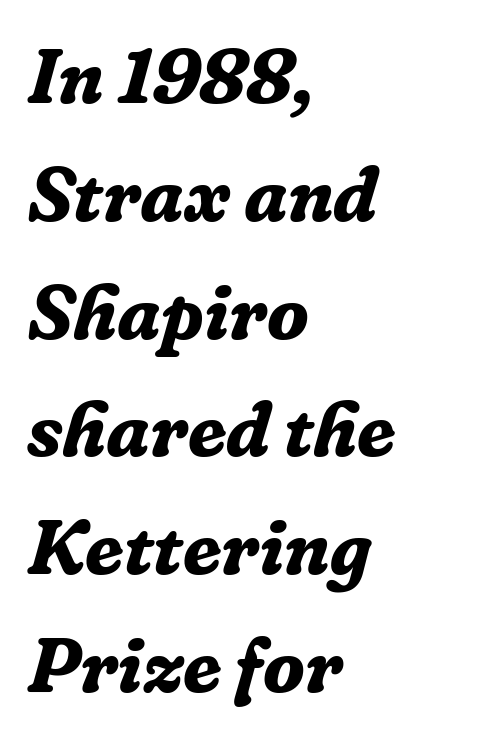
{"serif": "yes", "italic": "yes", "lean": "right", "slant_degrees": 16, "bold": "yes", "weight": "bold", "width": "normal", "stroke_contrast": "low", "x_height": "medium", "monospaced": "no", "underline": "no", "align": "left", "line_spacing": "normal", "line_spacing_ratio": 1.53, "letter_spacing": "normal", "letter_spacing_em": 0.0, "glyph_px": 77}
